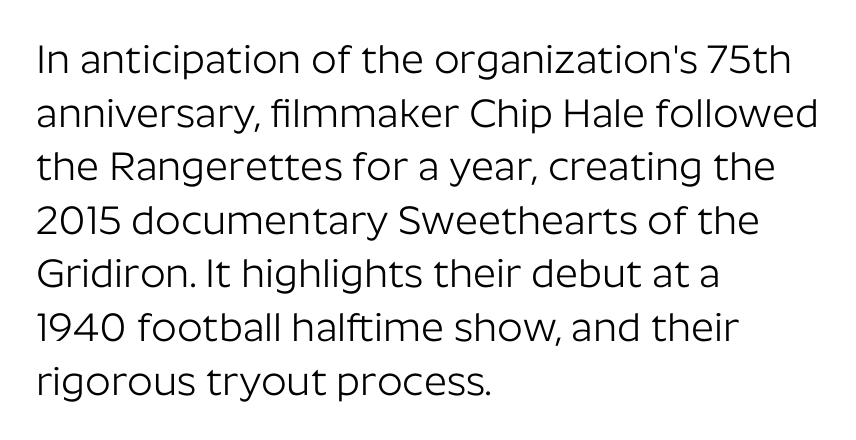
The image shows 40 px light sans-serif type, upright; set left-aligned, normal line spacing (1.34x), normal letter spacing, not underlined; low stroke contrast and a medium x-height.
